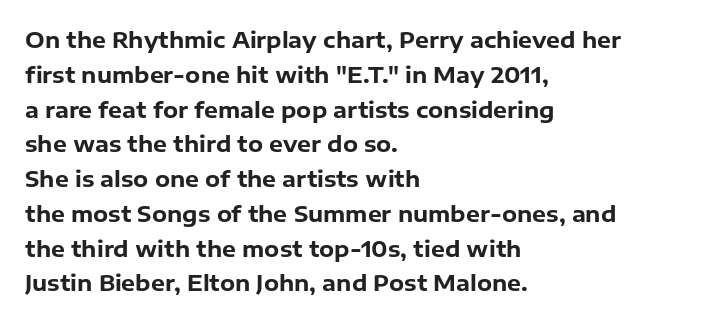
The image shows 22 px bold type, upright; set left-aligned, normal line spacing (1.58x), normal letter spacing, not underlined.
